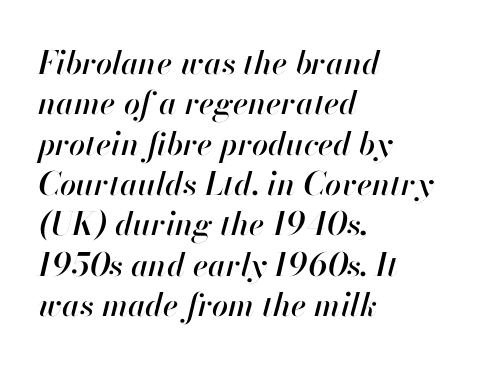
The vertical gap from one line to the next is medium. These lines are rendered in a variable-pitch font. Beneath every word, the page is bare. Caption: multi-line text, flush left, ragged right. Caption: standard tracking, unaltered.
